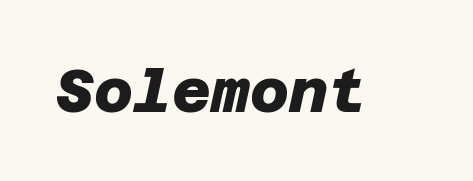
The image shows 60 px heavy sans-serif type; set normal letter spacing, not underlined; low stroke contrast and a large x-height.
